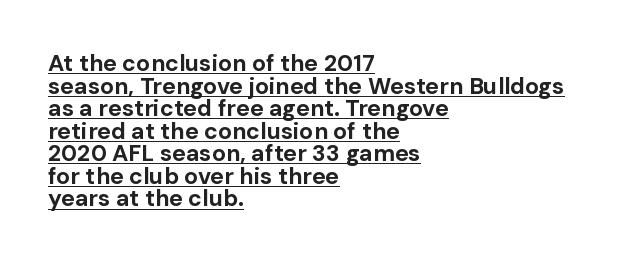
{"italic": "no", "bold": "yes", "underline": "yes", "align": "left", "line_spacing": "tight", "line_spacing_ratio": 0.98, "letter_spacing": "normal", "letter_spacing_em": 0.0, "glyph_px": 23}
